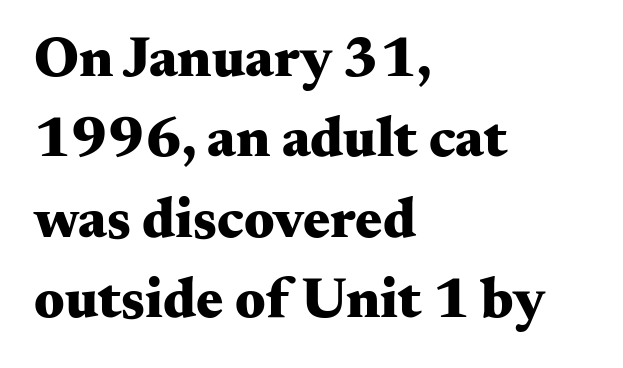
In terms of leading, this rendering sits right in the middle. This is heavy type, rendered in bold. Tall strokes in this sample are plumb rather than angled. The rendering keeps characters at their native spacing.
